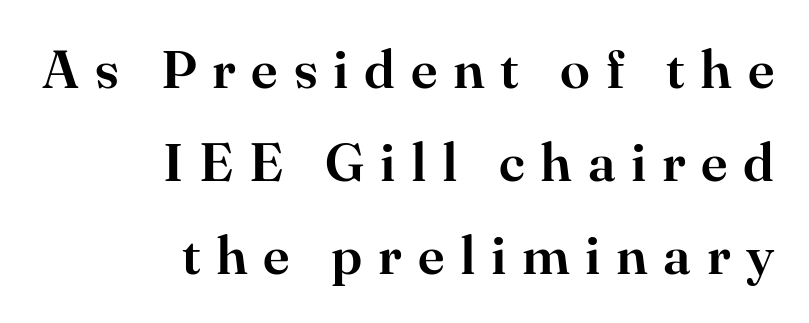
Q: Is the text italic (slanted)? A: No, it is upright.
Q: Is the typeface a serif or a sans-serif typeface? A: Serif.
Q: Is the text underlined? A: No.
Q: How is the paragraph aligned? A: Right-aligned.
Q: Is the spacing between letters normal or unusually wide? A: Unusually wide.
Q: Width (condensed, normal, or wide)? A: Normal.
Q: Stroke contrast? A: High.
Q: x-height? A: Small.
Q: Monospaced? A: No.
